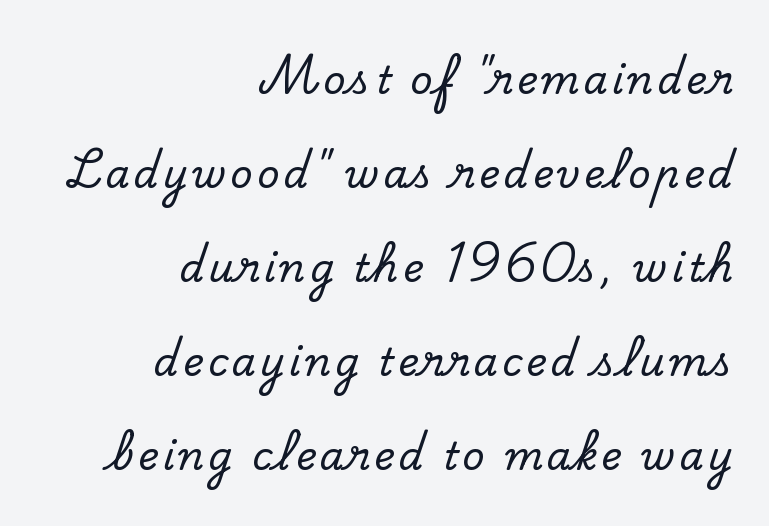
Q: Is the text italic (slanted)? A: Yes.
Q: Is the typeface a serif or a sans-serif typeface? A: Serif.
Q: Is the text underlined? A: No.
Q: How is the paragraph aligned? A: Right-aligned.
Q: Is the spacing between lines tight, normal or loose? A: Loose.
Q: Width (condensed, normal, or wide)? A: Normal.
Q: Stroke contrast? A: Low.
Q: x-height? A: Small.
Q: Monospaced? A: No.
